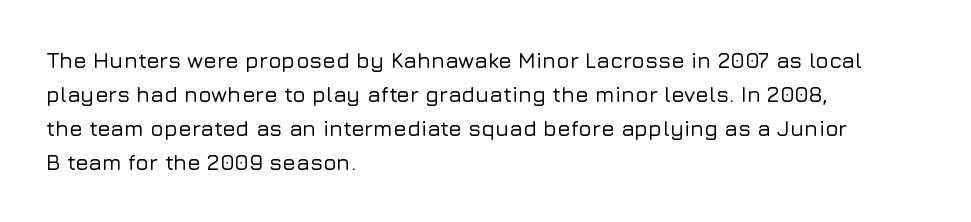
Students, observe: this is what conventionally led text looks like. This sample uses an upright cut, with every glyph sitting square on the baseline. A clean baseline with only descenders dipping below it. Each word holds together tightly as a unit, with standard inter-letter gaps.
